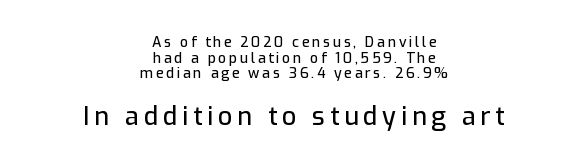
{"italic": "no", "underline": "no", "align": "center", "line_spacing": "tight", "line_spacing_ratio": 1.11, "larger_block": "second", "size_ratio": 1.79, "glyph_px": 25}
